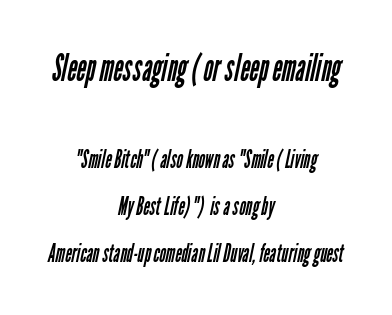
The image shows 37 px regular-weight, condensed sans-serif type; set centered, line spacing 1.88x, normal letter spacing, not underlined; the first (top) block is 1.48x larger; low stroke contrast and a medium x-height.
